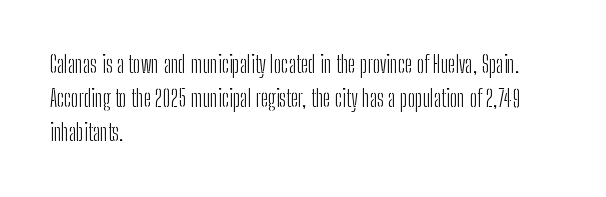
{"italic": "no", "bold": "no", "underline": "no", "align": "left", "line_spacing": "normal", "line_spacing_ratio": 1.48, "letter_spacing": "normal", "letter_spacing_em": 0.0, "glyph_px": 23}
